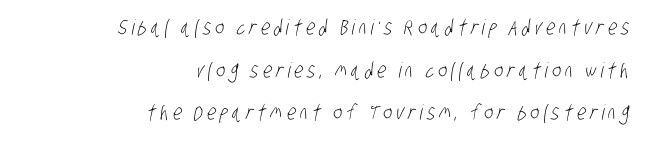
Q: Is the text bold? A: No.
Q: Is the text underlined? A: No.
Q: How is the paragraph aligned? A: Right-aligned.
Q: Is the spacing between letters normal or unusually wide? A: Unusually wide.
Q: Is the spacing between lines tight, normal or loose? A: Loose.
